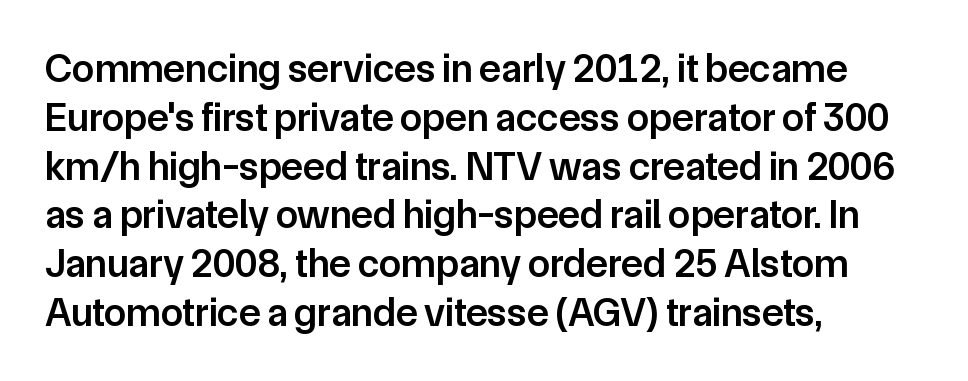
Underlining? Definitely not there. Summary of weight: moderately heavy, a semibold. Between one letter and the next there's only the usual sliver of space. Examine the stroke ends and you'll find no serifs. Do the letters lean? They stand straight.
